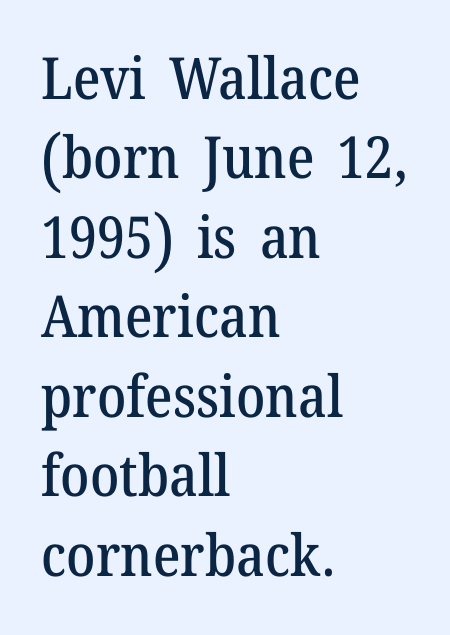
{"serif": "yes", "italic": "no", "width": "normal", "stroke_contrast": "medium", "x_height": "medium", "monospaced": "no", "underline": "no", "align": "left", "line_spacing": "normal", "line_spacing_ratio": 1.37, "letter_spacing": "normal", "letter_spacing_em": 0.0, "glyph_px": 58}
